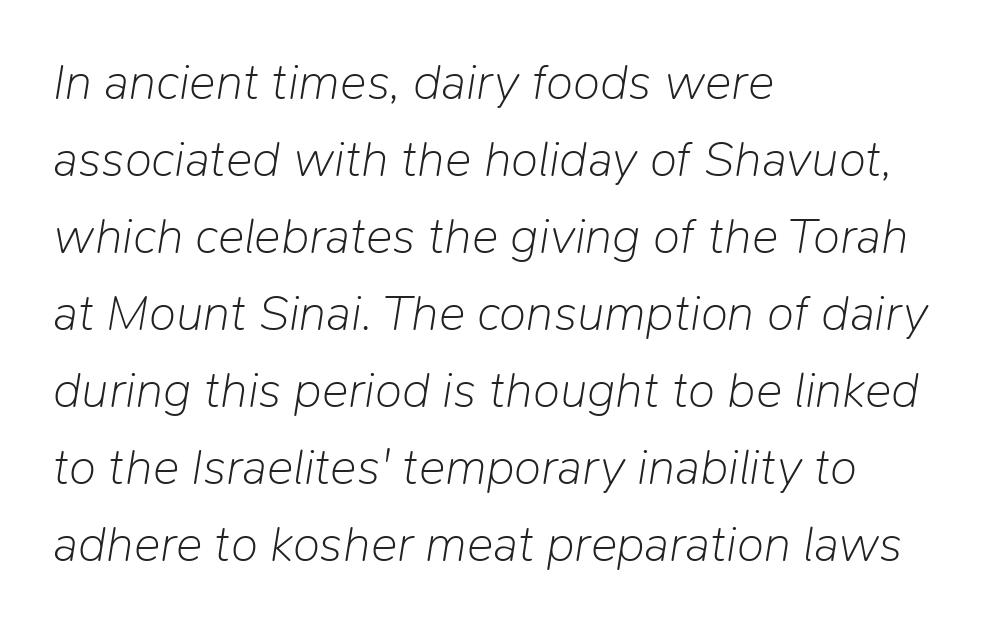
Think of a printed novel: that variable character pitch is what you see here. The strokes carry an ordinary text weight at most. Descenders are the only things crossing below the line. Look at the tracking — it's just the regular setting, nothing added. What's the leading like? Ordinary, nothing unusual.
